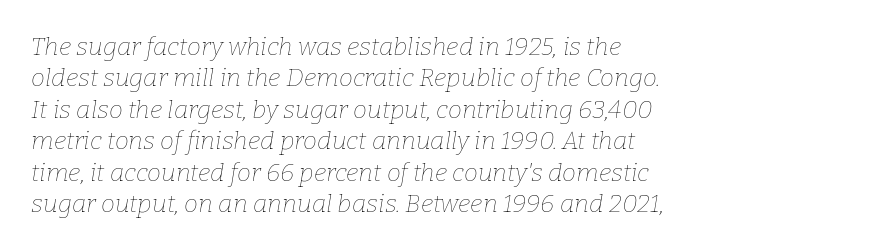
The image shows 25 px text type, italic (leaning right); set left-aligned, normal line spacing (1.26x), normal letter spacing, not underlined.
